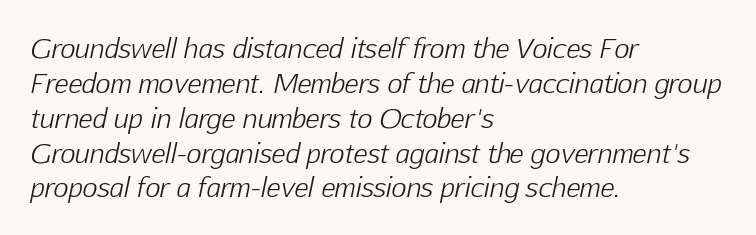
Decoration check: the copy has no underline. The rendering applies a slant to the glyphs. The letters look calm and open, with moderate or lighter stems. Which margin do the lines hug? The left one — the right edge is uneven.
